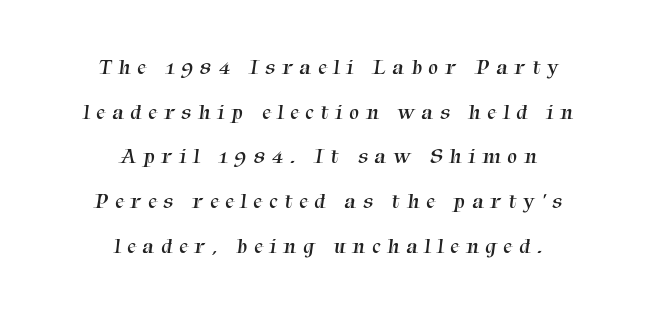
No extra ink here — the face is not bold. Visually the block forms a symmetrical silhouette, jagged on both flanks. The glyphs are unaccompanied by any horizontal stroke below them. Leading: increased. The letterforms stand isolated, each surrounded by extra space.
